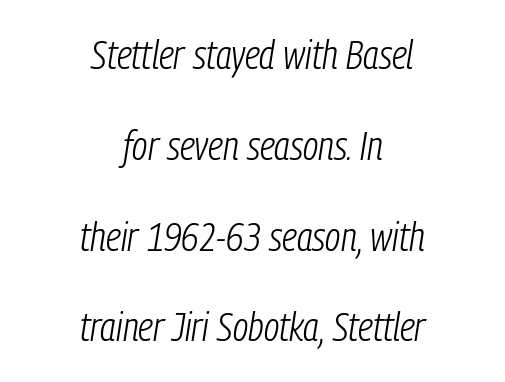
{"italic": "yes", "lean": "right", "slant_degrees": 9, "bold": "no", "weight": "light", "width": "condensed", "stroke_contrast": "low", "x_height": "medium", "monospaced": "no", "underline": "no", "align": "center", "line_spacing": "loose", "line_spacing_ratio": 2.27, "letter_spacing": "normal", "letter_spacing_em": 0.0, "glyph_px": 40}
